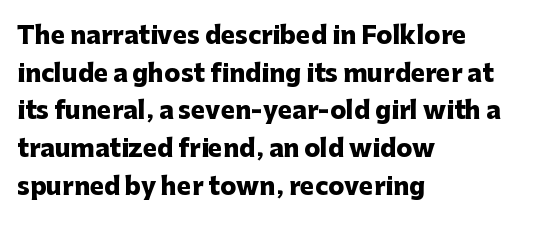
{"italic": "no", "bold": "yes", "underline": "no", "align": "left", "line_spacing": "normal", "line_spacing_ratio": 1.57, "letter_spacing": "normal", "letter_spacing_em": 0.0, "glyph_px": 24}
